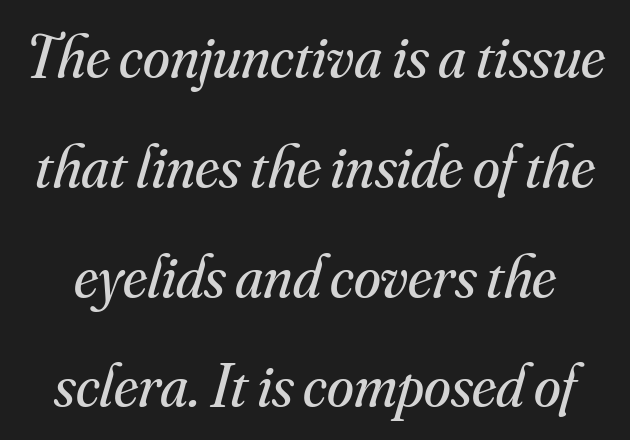
The image shows 61 px regular-weight serif type, italic (leaning right); set line spacing 1.8x, normal letter spacing, not underlined; medium stroke contrast and a small x-height.
